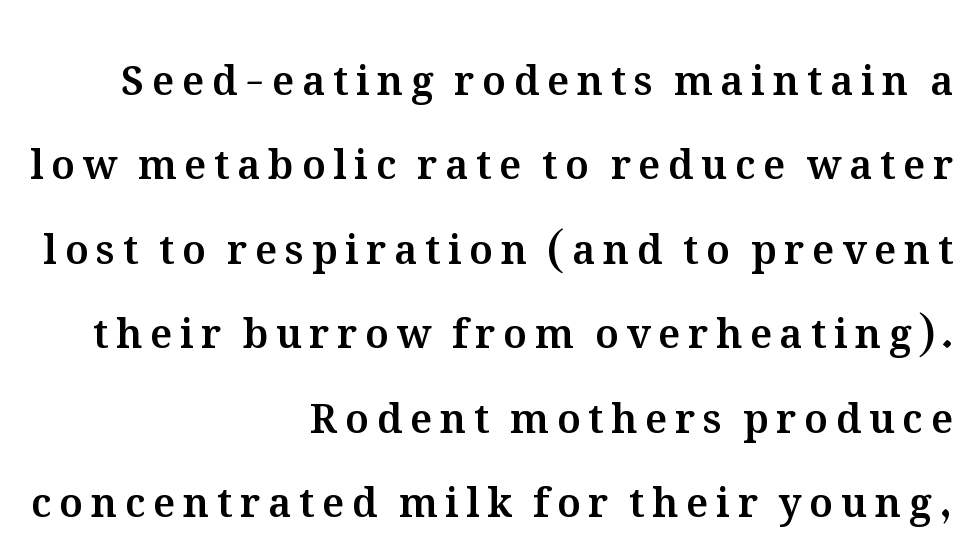
Think of a printed novel: that variable character pitch is what you see here. The setting favours the right margin, as signatures and pull-quotes sometimes do. The vertical gap from one line to the next is large. When letters stand straight like this, we call the style roman or upright. Beneath every word, the page is bare.
